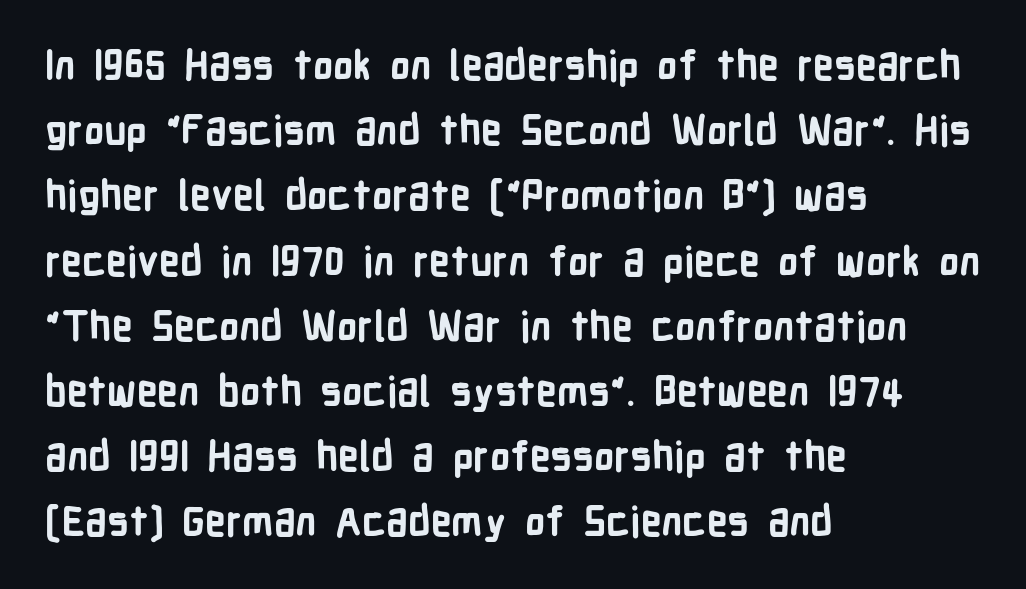
Think of a printed novel: that variable character pitch is what you see here. The rendering uses a moderate line-height, typical for paragraphs. You could call the tracking neutral — neither tight nor loose. Summary of weight: heavy, a full bold.
